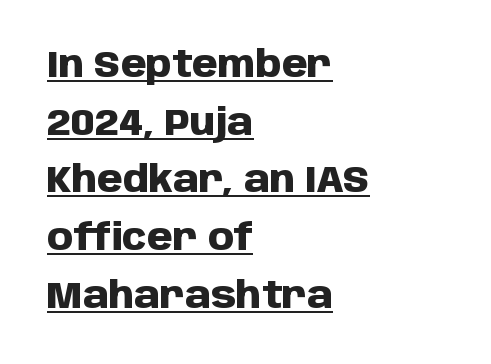
Vertical spacing — default. This rendering features underlined lettering. Horizontal alignment here is leftward, the default for most running prose. Looks like regular typesetting: each glyph gets only the width it needs. This is the regular roman posture of the typeface.
